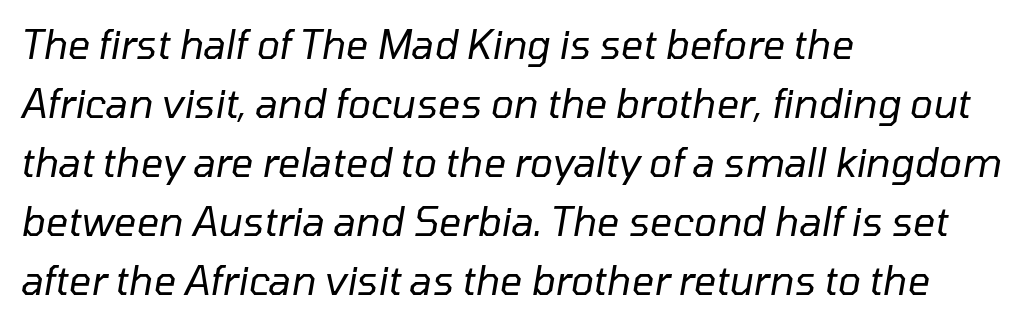
Would a proofreader flag this as italicized? Yes. Leading: standard. No word sits above an underline. Alignment: flush left. You could not count columns in this text — the font is proportionally spaced.
